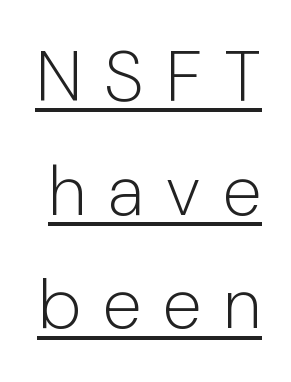
{"serif": "no", "italic": "no", "bold": "no", "weight": "light", "width": "normal", "stroke_contrast": "low", "x_height": "medium", "monospaced": "no", "underline": "yes", "line_spacing": "normal", "line_spacing_ratio": 1.6, "letter_spacing": "wide", "letter_spacing_em": 0.32, "glyph_px": 71}
